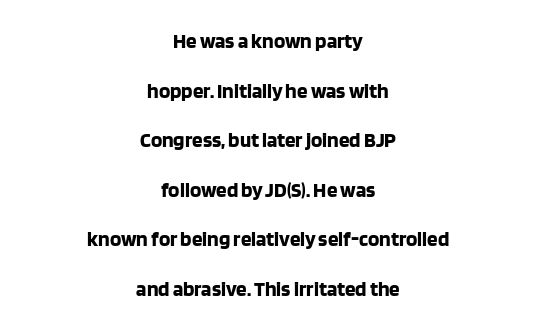
Q: Is the text bold? A: Yes.
Q: Is the text italic (slanted)? A: No, it is upright.
Q: Is the text underlined? A: No.
Q: How is the paragraph aligned? A: Centered.
Q: Is the spacing between letters normal or unusually wide? A: Normal.
Q: Is the spacing between lines tight, normal or loose? A: Loose.
